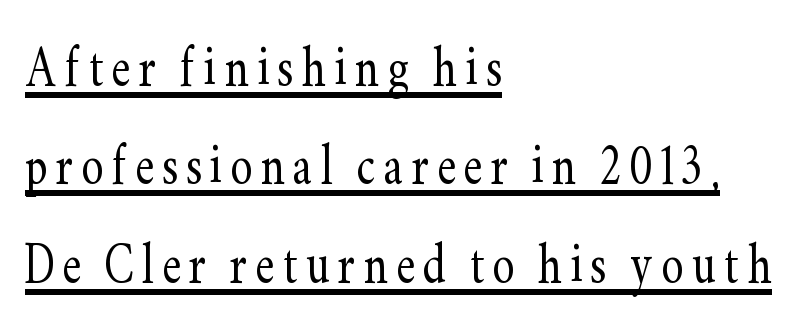
The image shows 66 px light, condensed serif type, upright; set left-aligned, normal line spacing (1.49x), underlined; low stroke contrast and a small x-height.
